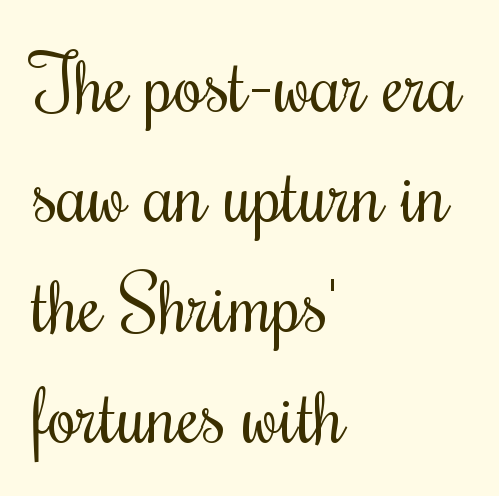
The image shows 76 px regular-weight, condensed type; set left-aligned, normal line spacing (1.45x), normal letter spacing, not underlined; medium stroke contrast and a small x-height.
